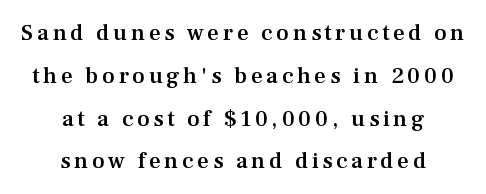
Q: Is the text bold? A: Semi-bold.
Q: Is the text italic (slanted)? A: No, it is upright.
Q: Is the text underlined? A: No.
Q: How is the paragraph aligned? A: Centered.
